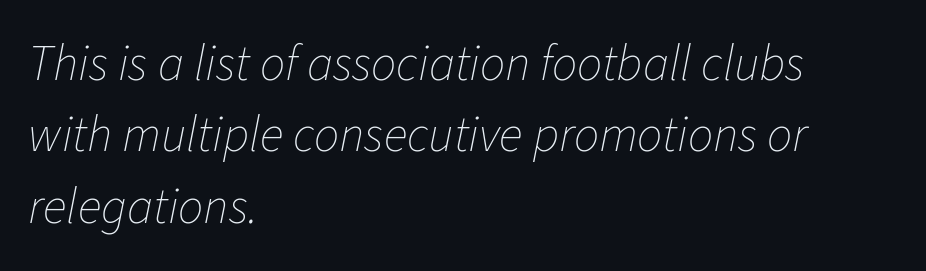
{"italic": "yes", "lean": "right", "slant_degrees": 11, "bold": "no", "weight": "thin", "width": "normal", "stroke_contrast": "low", "x_height": "medium", "monospaced": "no", "underline": "no", "align": "left", "line_spacing": "normal", "line_spacing_ratio": 1.43, "letter_spacing": "normal", "letter_spacing_em": 0.0, "glyph_px": 50}
